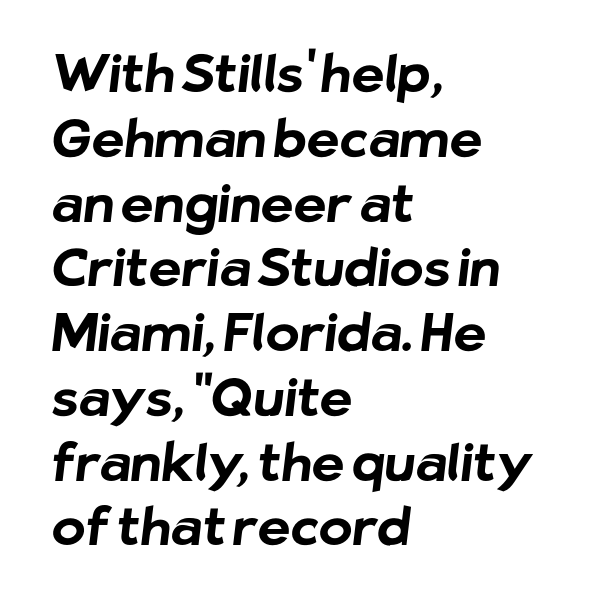
{"serif": "no", "bold": "yes", "weight": "bold", "width": "normal", "stroke_contrast": "low", "x_height": "medium", "monospaced": "no", "underline": "no", "align": "left", "line_spacing": "normal", "line_spacing_ratio": 1.27, "letter_spacing": "normal", "letter_spacing_em": 0.0, "glyph_px": 51}
